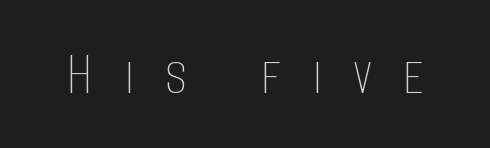
Q: Is the text bold? A: No.
Q: Is the text italic (slanted)? A: No, it is upright.
Q: Is the text underlined? A: No.
Q: Is the spacing between letters normal or unusually wide? A: Unusually wide.
Q: Width (condensed, normal, or wide)? A: Condensed.
Q: Stroke contrast? A: Low.
Q: x-height? A: Large.
Q: Monospaced? A: No.
